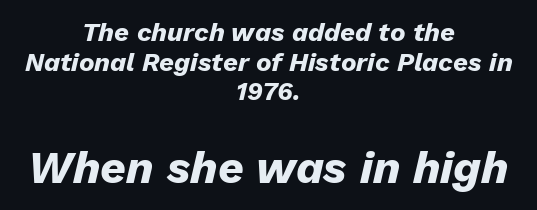
The image shows 45 px heavy type, italic (leaning right); set centered, tight line spacing (1.14x), normal letter spacing, not underlined; the second (bottom) block is 1.73x larger; low stroke contrast and a medium x-height.
